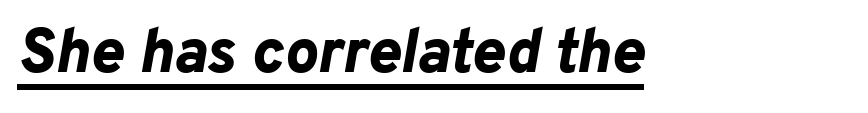
{"italic": "yes", "lean": "right", "slant_degrees": 10, "bold": "yes", "weight": "bold", "width": "normal", "stroke_contrast": "low", "x_height": "medium", "monospaced": "no", "underline": "yes", "letter_spacing": "normal", "letter_spacing_em": 0.0, "glyph_px": 62}
